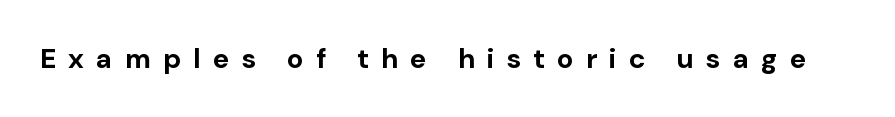
This sample uses an upright cut, with every glyph sitting square on the baseline. The face used here is proportionally spaced, like ordinary book or web type. Thick stems and heavy bowls — unmistakably bold. Does extra space separate the letters? Yes, quite a lot of it. This rendering employs a face without finishing strokes, i.e., a sans-serif. The passage shown is not underscored anywhere.
